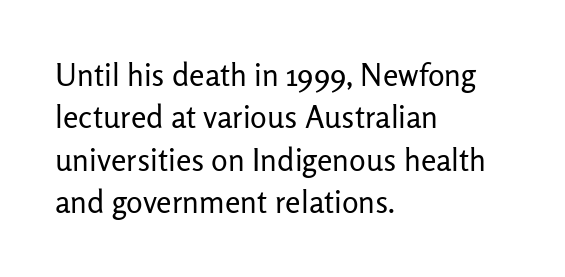
{"serif": "no", "italic": "no", "bold": "no", "weight": "regular", "width": "normal", "stroke_contrast": "low", "x_height": "medium", "monospaced": "no", "underline": "no", "align": "left", "line_spacing": "normal", "line_spacing_ratio": 1.37, "letter_spacing": "normal", "letter_spacing_em": 0.0, "glyph_px": 31}
